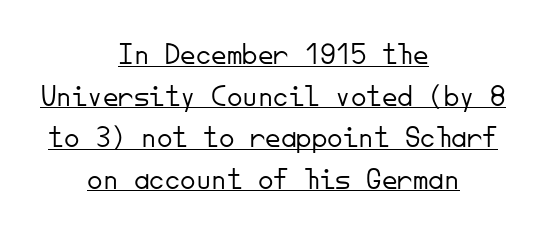
The image shows 31 px light sans-serif type, upright, monospaced; set centered, normal line spacing (1.34x), normal letter spacing, underlined; low stroke contrast and a small x-height.
